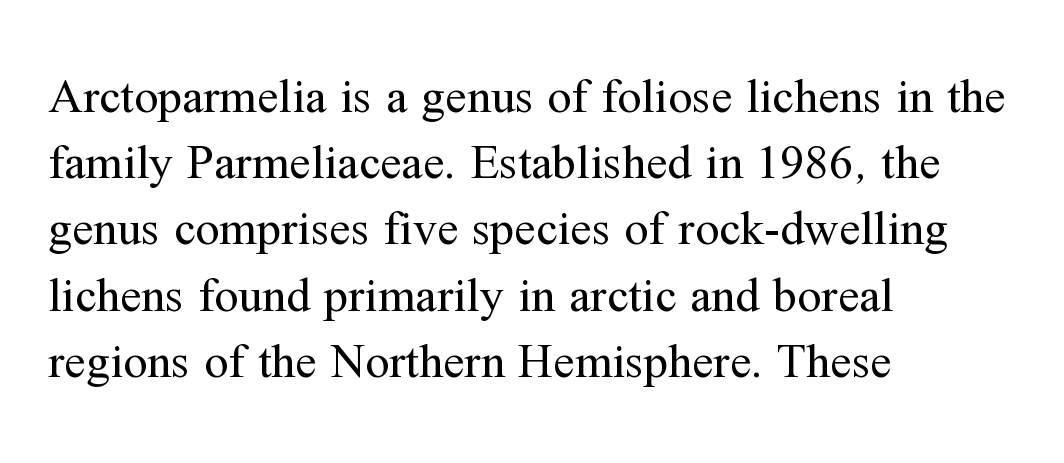
The image shows 48 px regular-weight serif type, upright; set left-aligned, normal line spacing (1.38x), normal letter spacing, not underlined; medium stroke contrast and a medium x-height.
